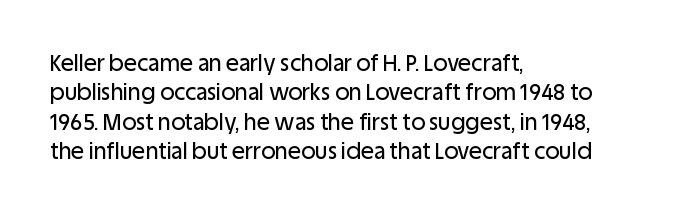
{"italic": "no", "underline": "no", "align": "left", "line_spacing": "normal", "line_spacing_ratio": 1.33, "letter_spacing": "normal", "letter_spacing_em": 0.0, "glyph_px": 22}
